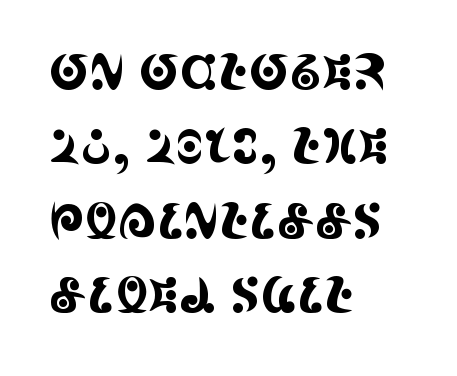
Q: Is the text italic (slanted)? A: No, it is upright.
Q: Is the typeface a serif or a sans-serif typeface? A: Serif.
Q: Is the text underlined? A: No.
Q: How is the paragraph aligned? A: Left-aligned.
Q: Is the spacing between letters normal or unusually wide? A: Normal.
Q: Is the spacing between lines tight, normal or loose? A: Normal.
Q: Width (condensed, normal, or wide)? A: Condensed.
Q: x-height? A: Large.
Q: Monospaced? A: No.
